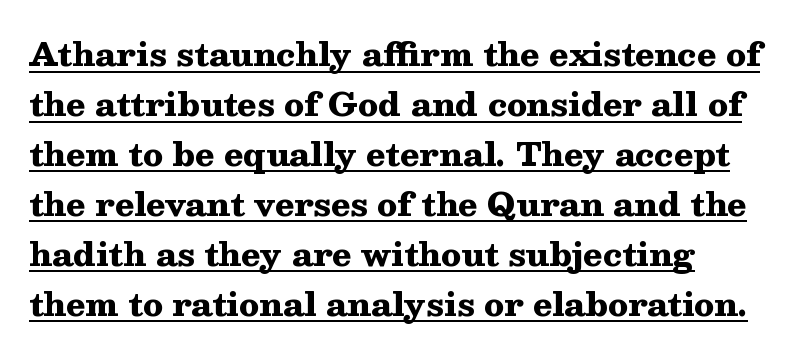
You could call the tracking neutral — neither tight nor loose. Character widths vary here, with narrow letters taking less room than wide ones. The letters stand upright; this is a roman face. Teacher's note: observe the even left margin — that is flush-left alignment. Note: serifs present on the glyphs. Horizontal bands of white between lines are of average thickness.
